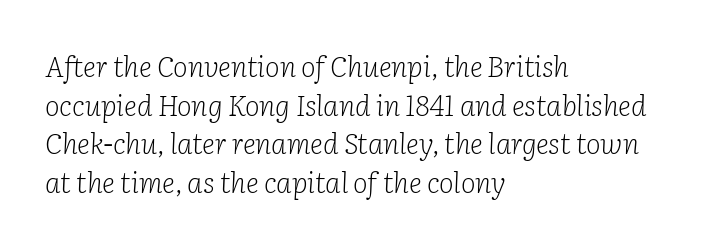
You can tell from the footed stems that serif type was used. The face used here is rendered with its standard letterfit. Reading down the block, your eye returns to a fixed left position each line. Letters have the restrained weight of plain body copy at most. Varying glyph widths throughout — classic text-font behaviour.
